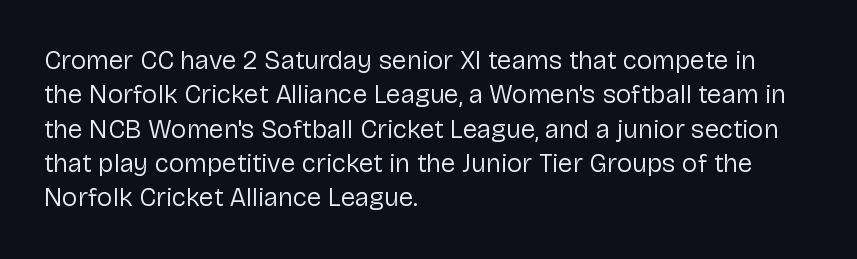
Leftover space on each line is placed entirely after the last word. Notice how the stems are strictly vertical — no italics here. The rendering uses a moderate line-height, typical for paragraphs. Underlining? Definitely not there. A light-to-regular cut is what we see here.
